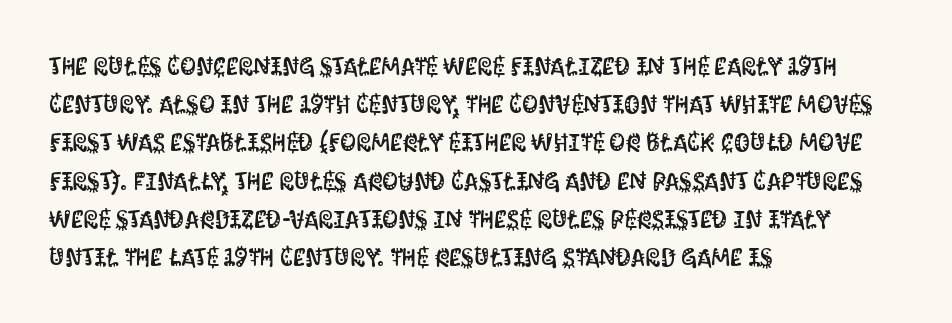
Q: Is the text italic (slanted)? A: No, it is upright.
Q: Is the text underlined? A: No.
Q: How is the paragraph aligned? A: Left-aligned.
Q: Is the spacing between letters normal or unusually wide? A: Normal.
Q: Is the spacing between lines tight, normal or loose? A: Normal.
